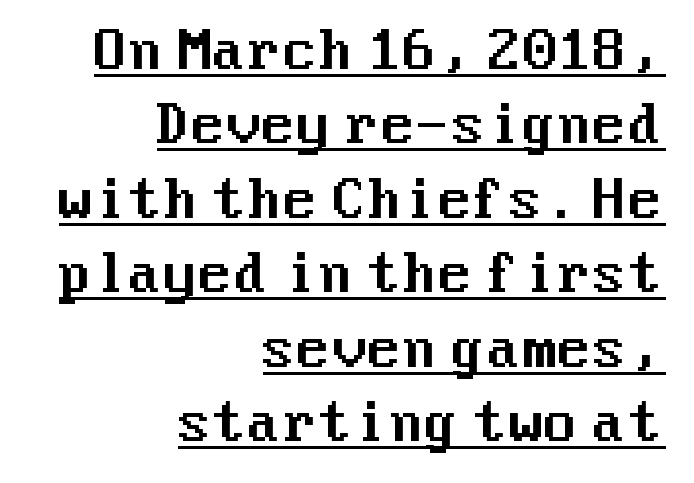
The image shows 51 px sans-serif type, upright; set right-aligned, normal line spacing (1.46x), normal letter spacing, underlined; medium stroke contrast and a medium x-height.
